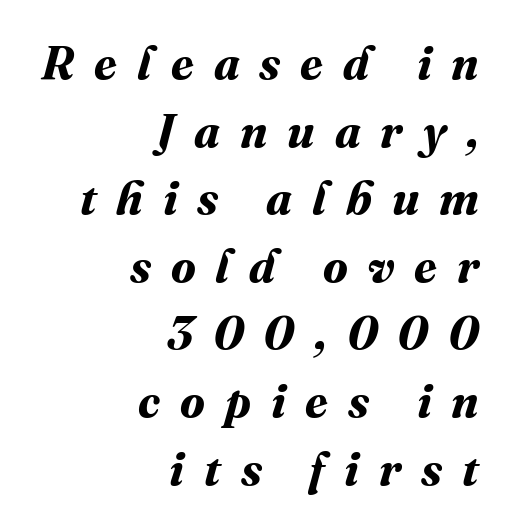
The image shows 46 px bold type; set right-aligned, normal line spacing (1.47x), unusually wide letter spacing (+0.43 em), not underlined; medium stroke contrast and a medium x-height.
